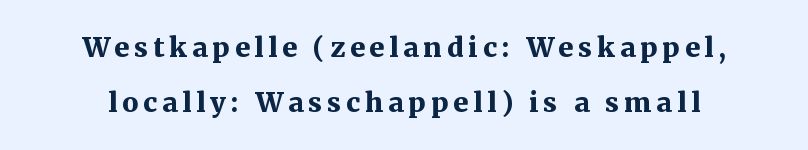
The image shows 27 px bold type, upright; set loose line spacing (2.03x), not underlined.
